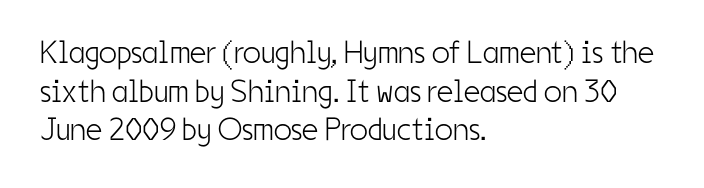
Here the designer chose a conventional face with non-uniform glyph widths. These lines stack with their left ends in a neat column. Observe the ordinary spacing: letters are neighbours, not strangers. The font is comparable to plain body text, perhaps lighter.
